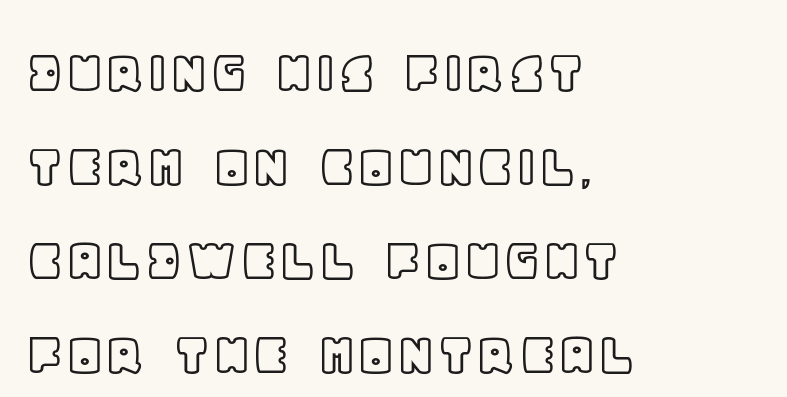
Q: Is the text italic (slanted)? A: No, it is upright.
Q: Is the text underlined? A: No.
Q: How is the paragraph aligned? A: Left-aligned.
Q: Is the spacing between letters normal or unusually wide? A: Normal.
Q: Is the spacing between lines tight, normal or loose? A: Normal.
Q: Width (condensed, normal, or wide)? A: Normal.
Q: x-height? A: Large.
Q: Monospaced? A: No.
